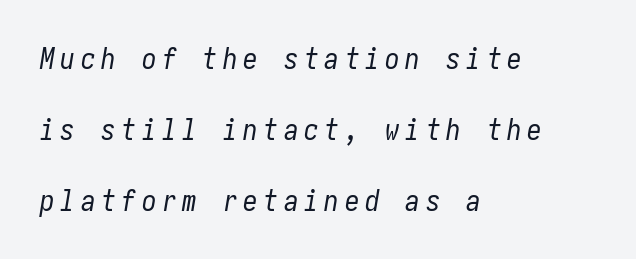
The strip under each line holds only bare page. What's the leading like? Stretched, with rows far apart. Between one letter and the next there's a generous, obvious gap. The specimen reads as italic at a glance.
